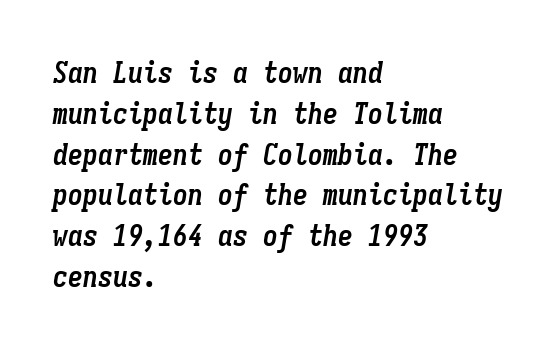
Q: Is the text bold? A: Yes.
Q: Is the text italic (slanted)? A: Yes, it leans right by about 9 degrees.
Q: Is the text underlined? A: No.
Q: How is the paragraph aligned? A: Left-aligned.
Q: Is the spacing between letters normal or unusually wide? A: Normal.
Q: Is the spacing between lines tight, normal or loose? A: Normal.
Q: Width (condensed, normal, or wide)? A: Condensed.
Q: Stroke contrast? A: Low.
Q: x-height? A: Medium.
Q: Monospaced? A: Yes.
